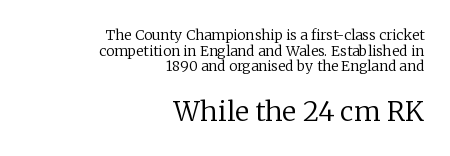
{"italic": "no", "bold": "no", "underline": "no", "align": "right", "line_spacing": "tight", "line_spacing_ratio": 1.11, "letter_spacing": "normal", "letter_spacing_em": 0.0, "larger_block": "second", "size_ratio": 1.93, "glyph_px": 27}
